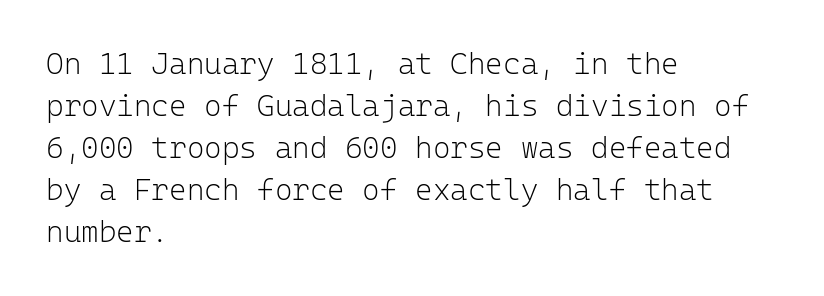
Glance below the letters and you will spot only blank space. The lettering holds an erect, upright posture throughout. Evenly set lines give the paragraph a standard silhouette. Nothing sits at the stroke ends, so this counts as sans-serif. Notice how the passage keeps a crisp vertical edge on the left only.
